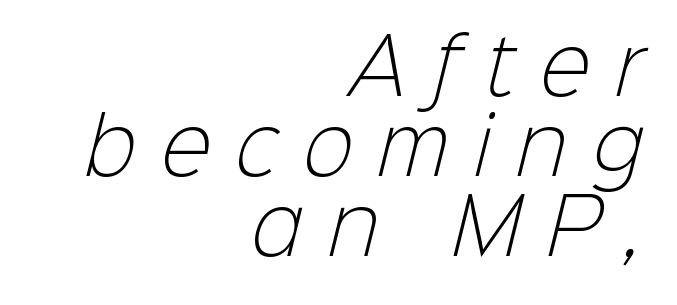
{"serif": "no", "bold": "no", "weight": "light", "width": "normal", "stroke_contrast": "low", "x_height": "medium", "monospaced": "no", "underline": "no", "align": "right", "line_spacing": "tight", "line_spacing_ratio": 1.05, "letter_spacing": "wide", "letter_spacing_em": 0.33, "glyph_px": 76}
